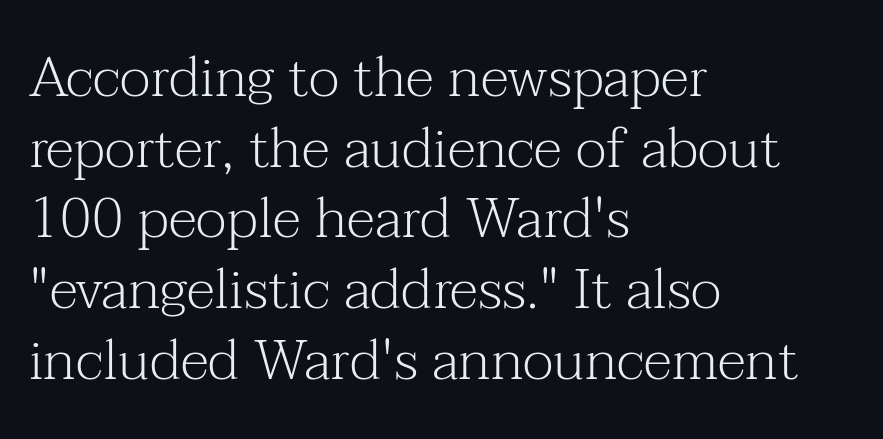
Q: Is the text bold? A: No.
Q: Is the text italic (slanted)? A: No, it is upright.
Q: Is the typeface a serif or a sans-serif typeface? A: Serif.
Q: Is the text underlined? A: No.
Q: How is the paragraph aligned? A: Left-aligned.
Q: Is the spacing between letters normal or unusually wide? A: Normal.
Q: Width (condensed, normal, or wide)? A: Normal.
Q: Stroke contrast? A: Medium.
Q: x-height? A: Medium.
Q: Monospaced? A: No.
